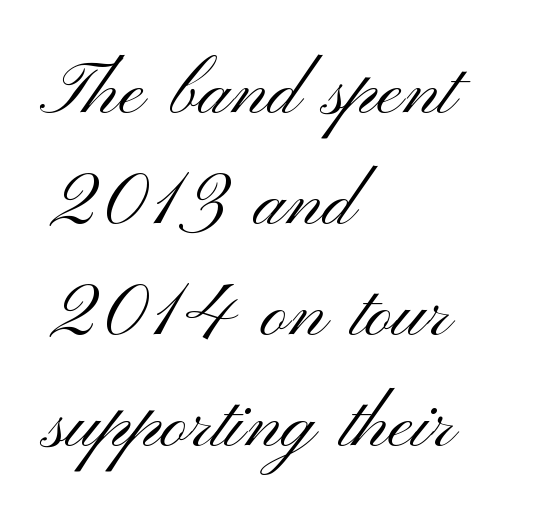
{"serif": "no", "bold": "no", "weight": "light", "width": "wide", "stroke_contrast": "medium", "x_height": "small", "monospaced": "no", "underline": "no", "align": "left", "line_spacing": "normal", "line_spacing_ratio": 1.5, "letter_spacing": "normal", "letter_spacing_em": 0.0, "glyph_px": 74}
